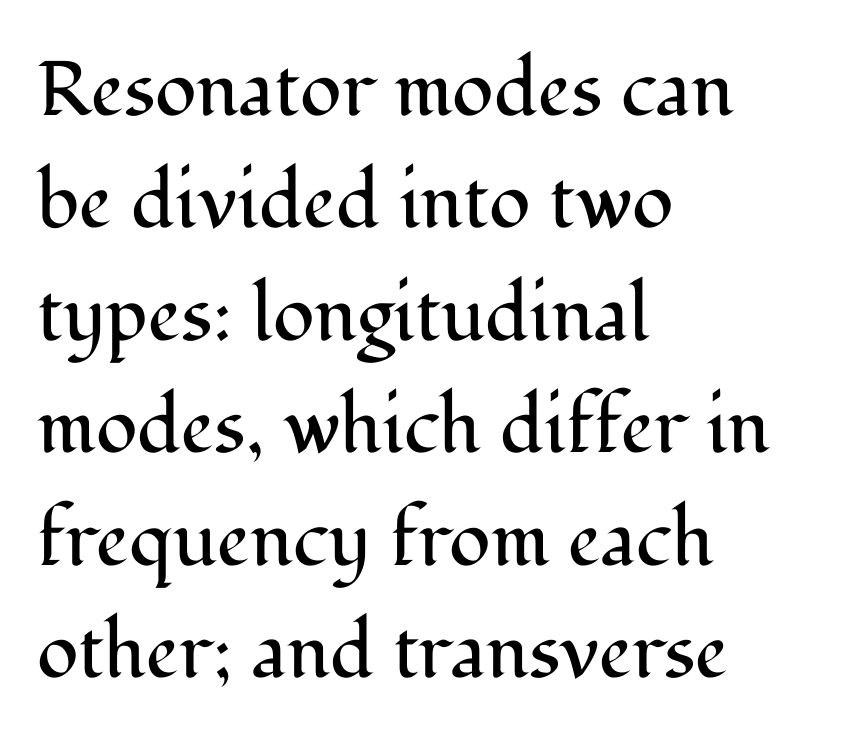
{"serif": "yes", "italic": "no", "bold": "no", "weight": "regular", "width": "normal", "stroke_contrast": "medium", "x_height": "medium", "monospaced": "no", "underline": "no", "align": "left", "line_spacing": "normal", "line_spacing_ratio": 1.46, "letter_spacing": "normal", "letter_spacing_em": 0.0, "glyph_px": 77}
